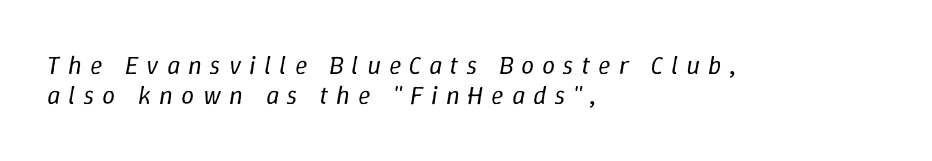
Q: Is the text bold? A: No.
Q: Is the text italic (slanted)? A: Yes, it leans right by about 9 degrees.
Q: Is the text underlined? A: No.
Q: How is the paragraph aligned? A: Left-aligned.
Q: Is the spacing between letters normal or unusually wide? A: Unusually wide.
